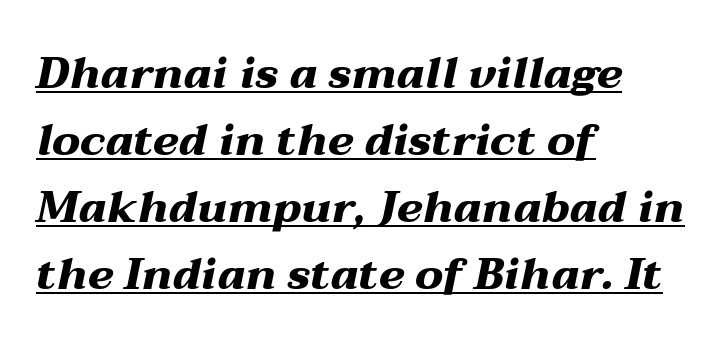
Q: Is the text bold? A: Yes.
Q: Is the text italic (slanted)? A: Yes, it leans right by about 12 degrees.
Q: Is the text underlined? A: Yes.
Q: How is the paragraph aligned? A: Left-aligned.
Q: Is the spacing between letters normal or unusually wide? A: Normal.
Q: Is the spacing between lines tight, normal or loose? A: Normal.
Q: Width (condensed, normal, or wide)? A: Wide.
Q: Stroke contrast? A: Medium.
Q: x-height? A: Medium.
Q: Monospaced? A: No.
